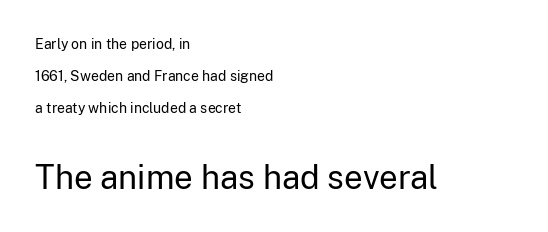
{"serif": "no", "italic": "no", "bold": "no", "weight": "regular", "width": "normal", "stroke_contrast": "low", "x_height": "medium", "monospaced": "no", "underline": "no", "align": "left", "line_spacing": "loose", "line_spacing_ratio": 2.27, "letter_spacing": "normal", "letter_spacing_em": 0.0, "larger_block": "second", "size_ratio": 2.36, "glyph_px": 33}
